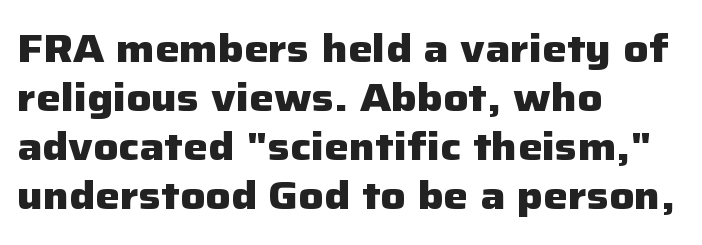
Q: Is the text bold? A: Yes.
Q: Is the text italic (slanted)? A: No, it is upright.
Q: Is the typeface a serif or a sans-serif typeface? A: Sans-serif.
Q: Is the text underlined? A: No.
Q: How is the paragraph aligned? A: Left-aligned.
Q: Is the spacing between letters normal or unusually wide? A: Normal.
Q: Is the spacing between lines tight, normal or loose? A: Normal.
Q: Width (condensed, normal, or wide)? A: Normal.
Q: Stroke contrast? A: Low.
Q: x-height? A: Medium.
Q: Monospaced? A: No.
